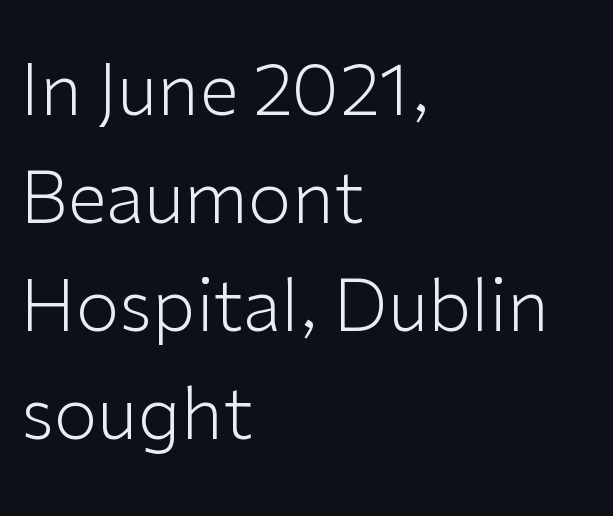
{"serif": "no", "italic": "no", "bold": "no", "weight": "light", "width": "normal", "stroke_contrast": "low", "x_height": "medium", "monospaced": "no", "underline": "no", "align": "left", "line_spacing": "normal", "line_spacing_ratio": 1.52, "letter_spacing": "normal", "letter_spacing_em": 0.0, "glyph_px": 71}
